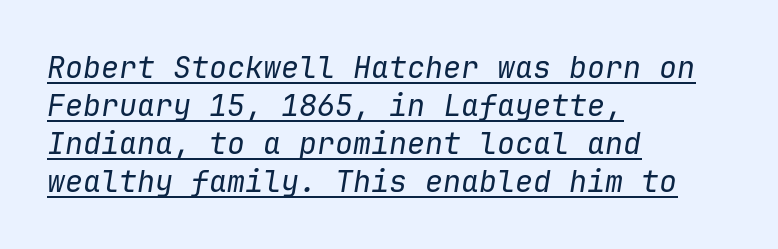
The image shows 30 px regular-weight type, italic (leaning right), monospaced; set left-aligned, normal line spacing (1.27x), normal letter spacing, underlined; low stroke contrast and a medium x-height.
